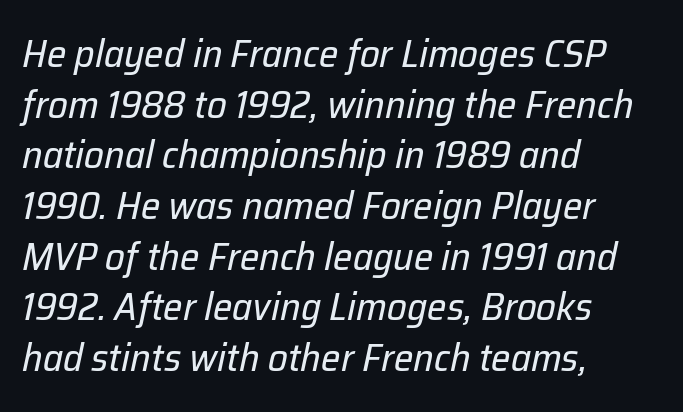
The image shows 39 px regular-weight type, italic (leaning right); set left-aligned, normal line spacing (1.3x), normal letter spacing, not underlined; low stroke contrast and a medium x-height.
